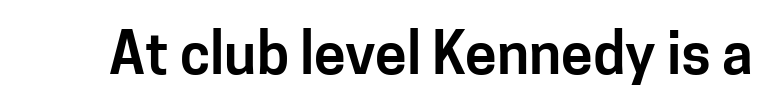
The image shows 57 px sans-serif type, upright; set normal letter spacing, not underlined; low stroke contrast and a medium x-height.
